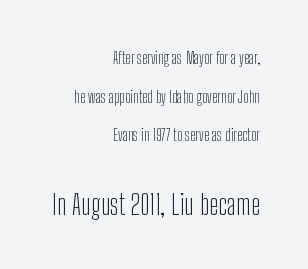
{"serif": "no", "italic": "no", "bold": "no", "weight": "light", "width": "condensed", "stroke_contrast": "low", "x_height": "medium", "monospaced": "no", "underline": "no", "align": "right", "line_spacing": "loose", "line_spacing_ratio": 2.42, "letter_spacing": "normal", "letter_spacing_em": 0.0, "larger_block": "second", "size_ratio": 1.75, "glyph_px": 28}
